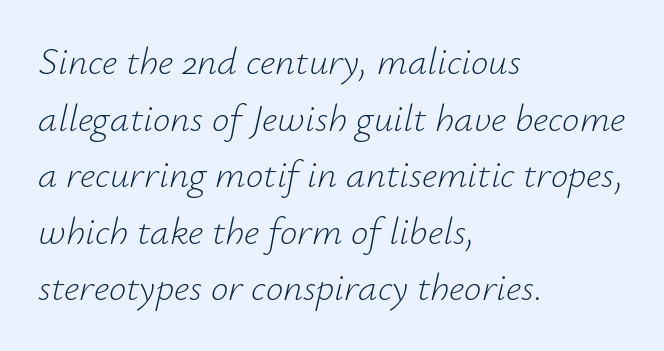
The image shows 39 px light type, italic (leaning right); set left-aligned, normal line spacing (1.45x), normal letter spacing, not underlined; low stroke contrast and a small x-height.
